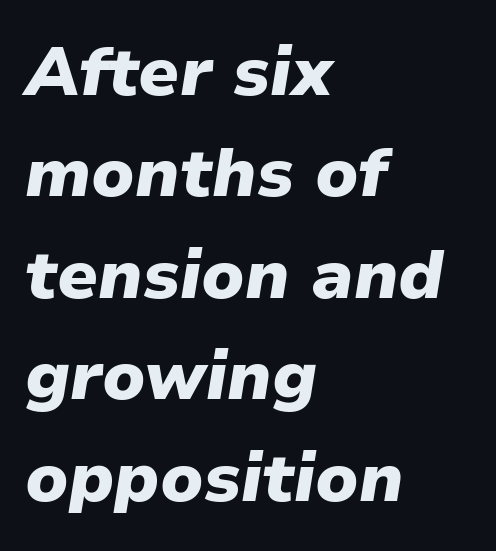
The image shows 69 px heavy type, italic (leaning right); set left-aligned, normal line spacing (1.47x), normal letter spacing, not underlined; low stroke contrast and a medium x-height.
